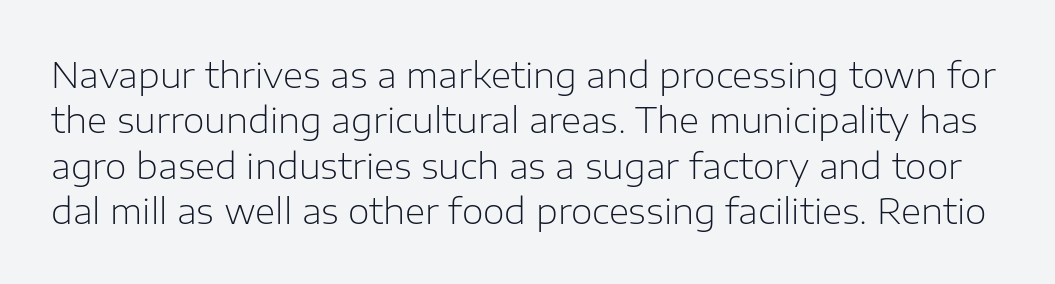
The image shows 35 px light sans-serif type, upright; set normal line spacing (1.3x), normal letter spacing, not underlined; low stroke contrast and a medium x-height.
